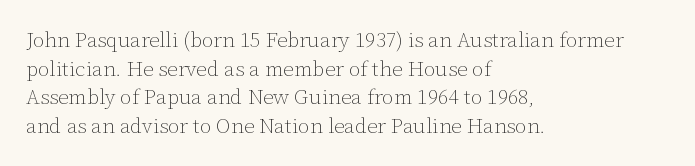
The image shows 21 px text type, upright; set left-aligned, normal line spacing (1.36x), normal letter spacing, not underlined.
